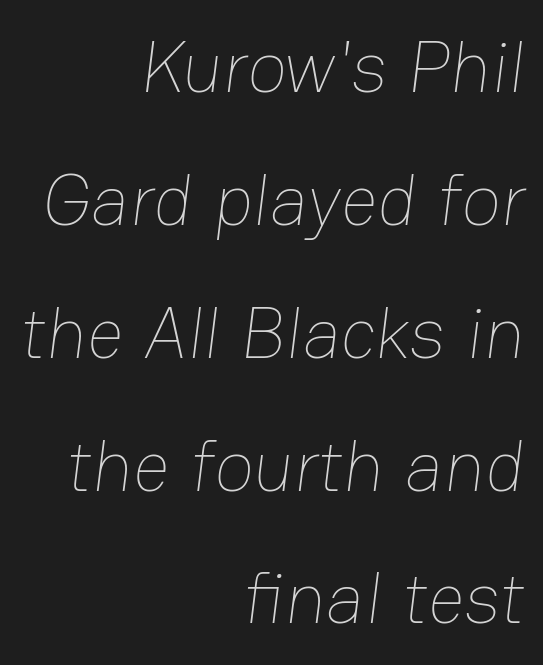
The image shows 73 px thin type; set right-aligned, line spacing 1.82x, normal letter spacing, not underlined; low stroke contrast and a medium x-height.
